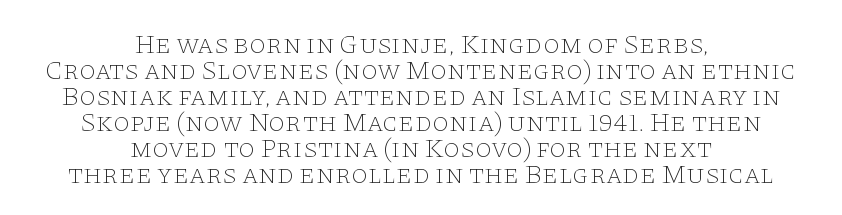
Every stem runs plumb, perpendicular to the baseline. The paragraph has two soft edges and a firm central axis. Is the type heavy? It reads as light-to-regular instead. In terms of letterspacing, this is plain default setting.
